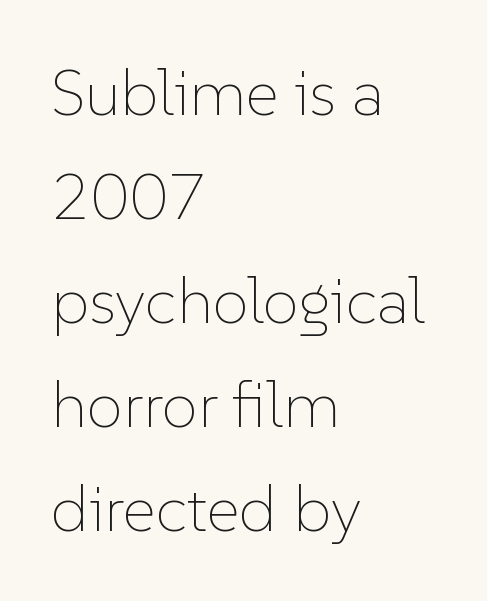
Q: Is the text bold? A: No.
Q: Is the text italic (slanted)? A: No, it is upright.
Q: Is the text underlined? A: No.
Q: How is the paragraph aligned? A: Left-aligned.
Q: Is the spacing between letters normal or unusually wide? A: Normal.
Q: Is the spacing between lines tight, normal or loose? A: Normal.
Q: Width (condensed, normal, or wide)? A: Normal.
Q: Stroke contrast? A: Low.
Q: x-height? A: Medium.
Q: Monospaced? A: No.
